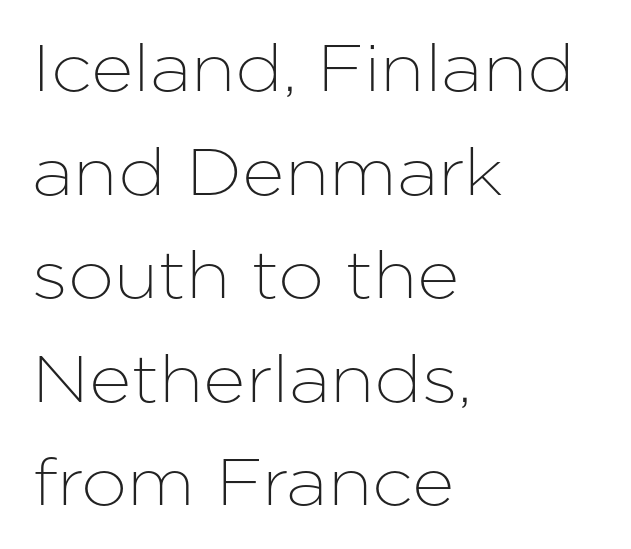
The image shows 66 px sans-serif type, upright; set left-aligned, normal line spacing (1.57x), normal letter spacing, not underlined; low stroke contrast and a medium x-height.
